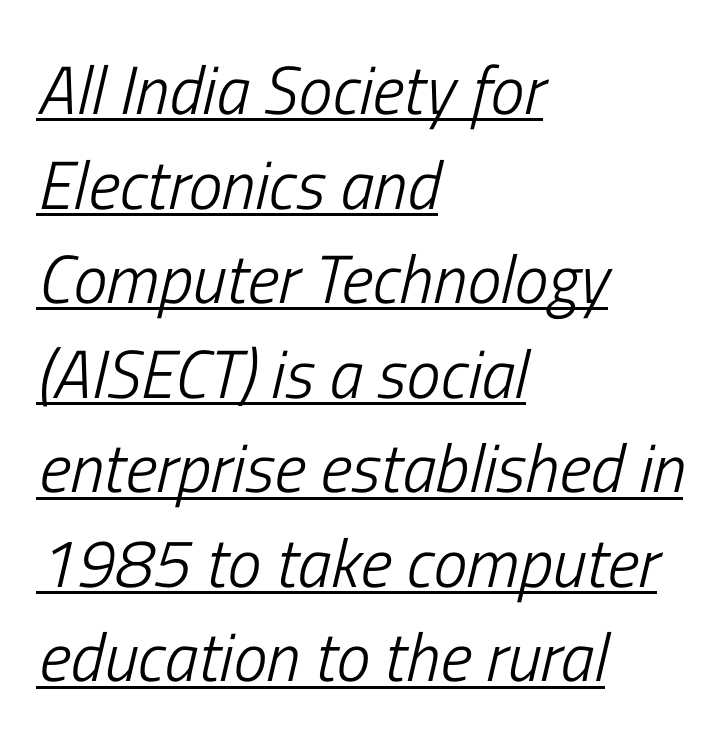
Students, note that the glyphs here touch the page at normal intervals. Casual observation: everything's shoved over to the left. Observe the lean: these are italic letterforms. Looks like regular typesetting: each glyph gets only the width it needs. The passage shown is not bold in any degree.
